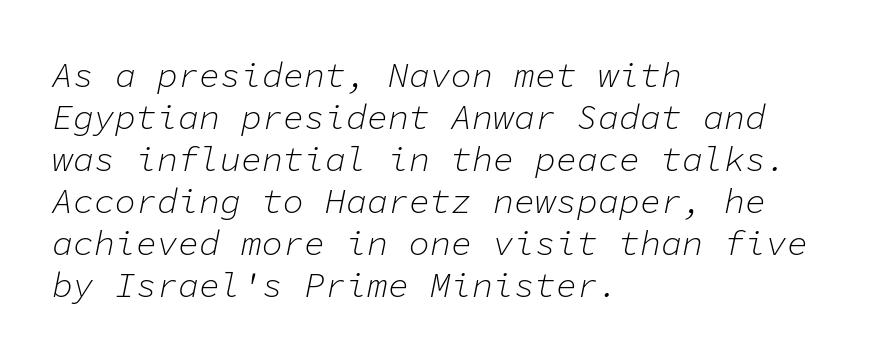
Check the space under the baseline: it is left empty. These glyphs show unthickened strokes, regular width or finer. The text carries the slant typical of an italic or oblique font. These lines stack with their left ends in a neat column. Spacing verdict: monospaced, one width for all characters. How are the letters spaced? Ordinarily, with no added tracking.
